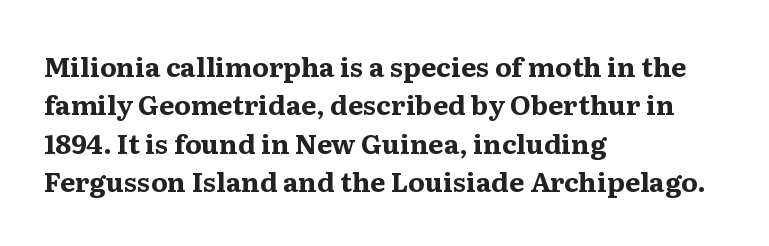
Glyph-to-glyph distance matches everyday printed text. Notice how thick the strokes are: this is what a full bold looks like. A normal amount of white space separates one row of letters from the next. Only glyphs here, with clear space below each row. Vertical strokes here are truly vertical.
